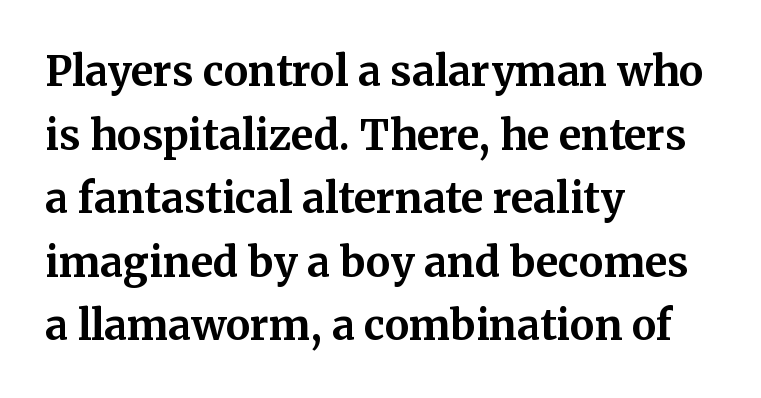
The image shows 41 px bold serif type, upright; set left-aligned, normal line spacing (1.55x), normal letter spacing, not underlined; medium stroke contrast and a medium x-height.
